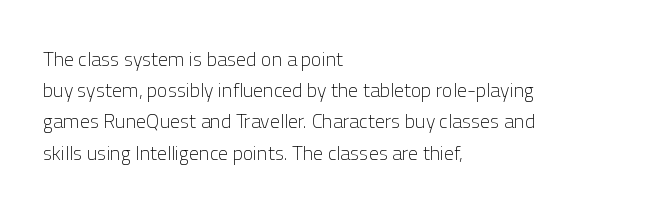
Q: Is the text bold? A: No.
Q: Is the text italic (slanted)? A: No, it is upright.
Q: Is the text underlined? A: No.
Q: How is the paragraph aligned? A: Left-aligned.
Q: Is the spacing between letters normal or unusually wide? A: Normal.
Q: Is the spacing between lines tight, normal or loose? A: Normal.
